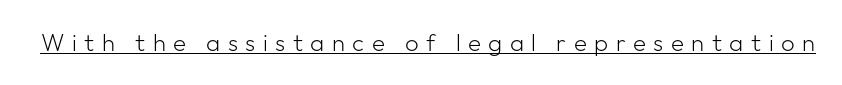
The image shows 24 px text type, upright; set unusually wide letter spacing (+0.31 em), underlined.
